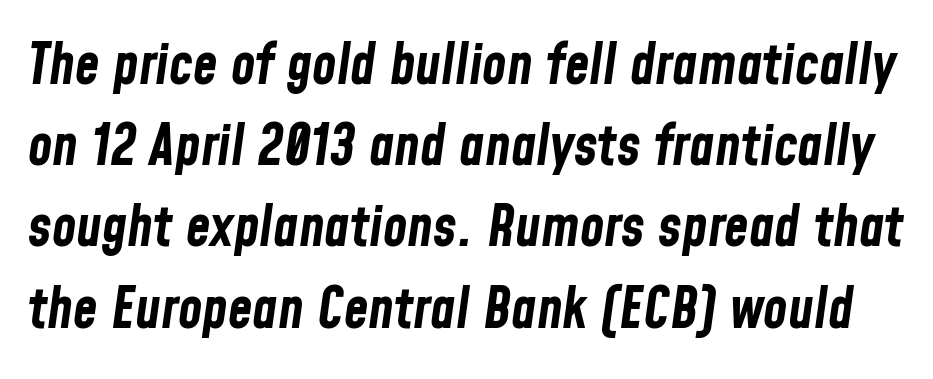
The image shows 56 px bold, condensed type, italic (leaning right); set normal line spacing (1.45x), normal letter spacing, not underlined; low stroke contrast and a medium x-height.
